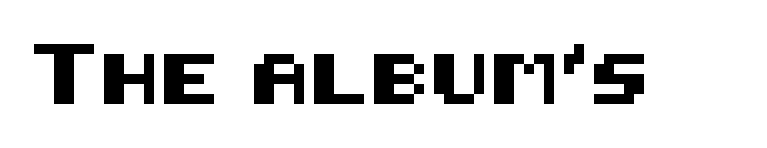
The image shows 50 px sans-serif type, upright; set normal letter spacing, not underlined; medium stroke contrast and a large x-height.
